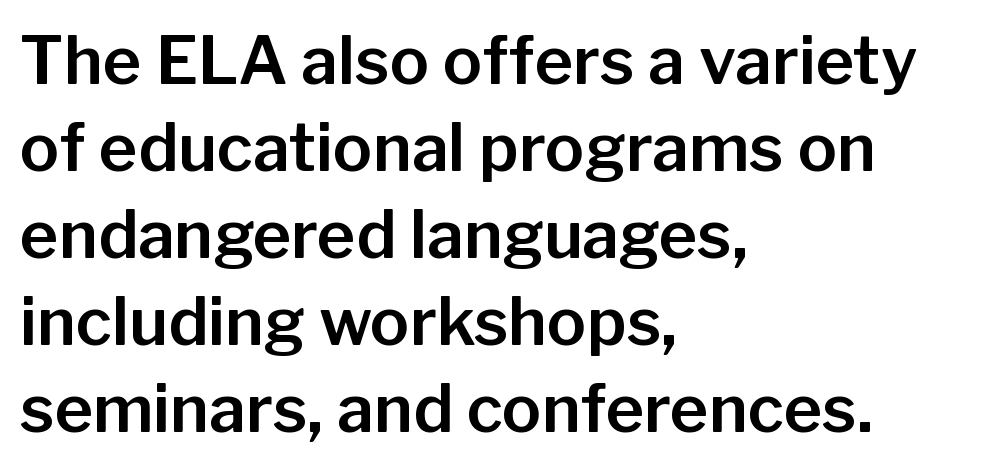
Q: Is the text italic (slanted)? A: No, it is upright.
Q: Is the typeface a serif or a sans-serif typeface? A: Sans-serif.
Q: Is the text underlined? A: No.
Q: How is the paragraph aligned? A: Left-aligned.
Q: Is the spacing between letters normal or unusually wide? A: Normal.
Q: Is the spacing between lines tight, normal or loose? A: Normal.
Q: Width (condensed, normal, or wide)? A: Normal.
Q: Stroke contrast? A: Low.
Q: x-height? A: Medium.
Q: Monospaced? A: No.
